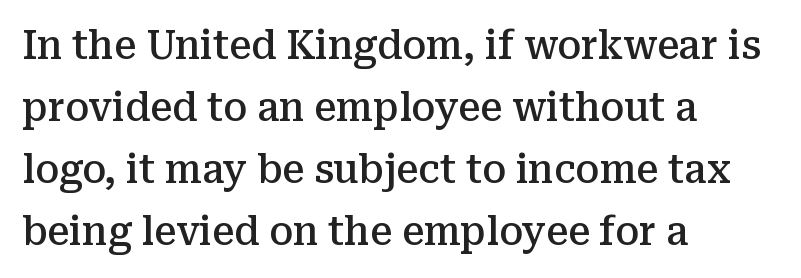
The typesetter chose a ragged-right arrangement here. The words here are not underlined. Vertical spacing — default. Regarding serifs, this sample has them. Each glyph is drawn with semibold strokes, heavier than normal yet not fully bold. The type is set solid horizontally, with unmodified tracking.
